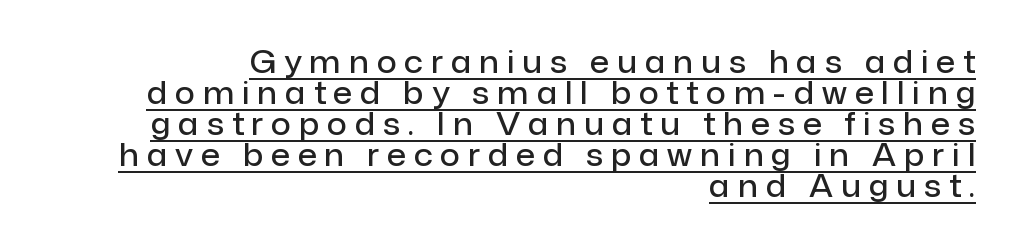
Q: Is the text bold? A: Semi-bold.
Q: Is the text italic (slanted)? A: No, it is upright.
Q: Is the typeface a serif or a sans-serif typeface? A: Sans-serif.
Q: Is the text underlined? A: Yes.
Q: How is the paragraph aligned? A: Right-aligned.
Q: Is the spacing between letters normal or unusually wide? A: Unusually wide.
Q: Is the spacing between lines tight, normal or loose? A: Tight.
Q: Width (condensed, normal, or wide)? A: Normal.
Q: Stroke contrast? A: Low.
Q: x-height? A: Medium.
Q: Monospaced? A: No.
